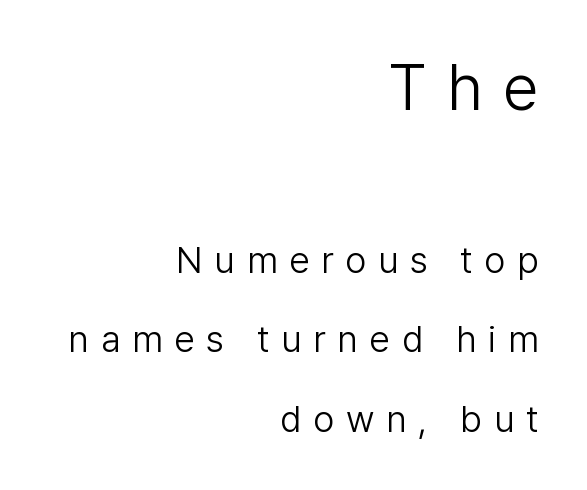
The image shows 64 px light sans-serif type, upright; set right-aligned, loose line spacing (2.14x), unusually wide letter spacing (+0.32 em), not underlined; the first (top) block is 1.73x larger; low stroke contrast and a medium x-height.
